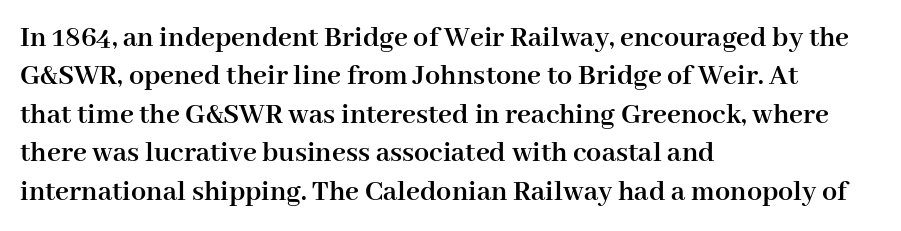
{"serif": "yes", "italic": "no", "bold": "yes", "weight": "semibold", "width": "normal", "stroke_contrast": "high", "x_height": "medium", "monospaced": "no", "underline": "no", "align": "left", "line_spacing": "normal", "line_spacing_ratio": 1.28, "letter_spacing": "normal", "letter_spacing_em": 0.0, "glyph_px": 30}
